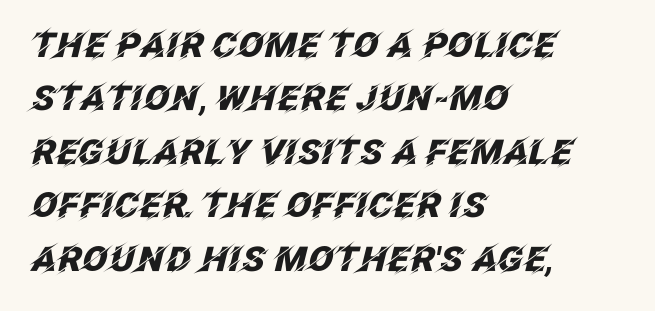
The image shows 34 px heavy type, italic (leaning right); set left-aligned, normal line spacing (1.57x), normal letter spacing, not underlined; low stroke contrast and a large x-height.
